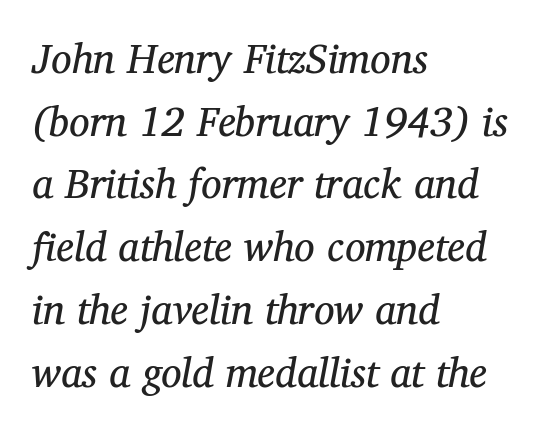
Q: Is the text bold? A: No.
Q: Is the text italic (slanted)? A: Yes, it leans right by about 12 degrees.
Q: Is the typeface a serif or a sans-serif typeface? A: Serif.
Q: Is the text underlined? A: No.
Q: How is the paragraph aligned? A: Left-aligned.
Q: Is the spacing between letters normal or unusually wide? A: Normal.
Q: Is the spacing between lines tight, normal or loose? A: Normal.
Q: Width (condensed, normal, or wide)? A: Normal.
Q: Stroke contrast? A: Medium.
Q: x-height? A: Medium.
Q: Monospaced? A: No.
